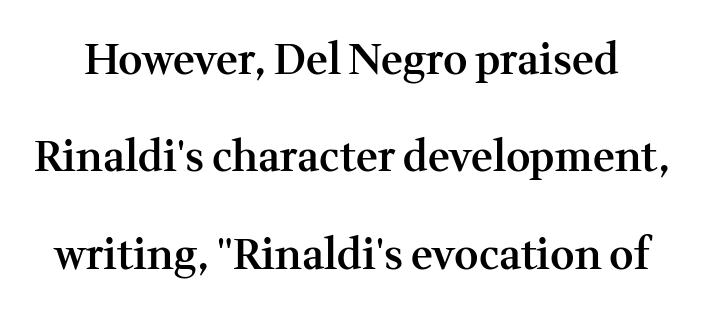
Is the letter spacing exaggerated? No — it looks like the ordinary default. These lines are composed in type with serifs. Leading: increased. Glance below the letters and you will spot only blank space. Italic: no, the glyphs are upright roman.
